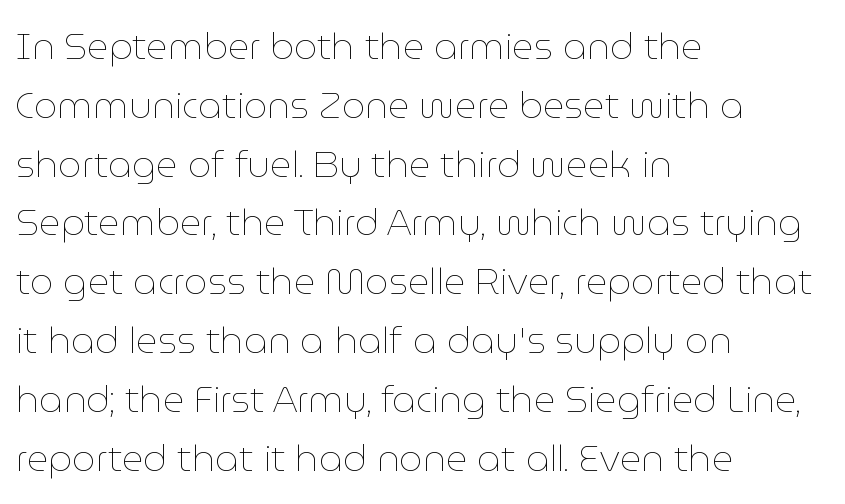
{"italic": "no", "bold": "no", "weight": "thin", "width": "normal", "stroke_contrast": "low", "x_height": "medium", "monospaced": "no", "underline": "no", "align": "left", "line_spacing": "normal", "line_spacing_ratio": 1.59, "letter_spacing": "normal", "letter_spacing_em": 0.0, "glyph_px": 37}
